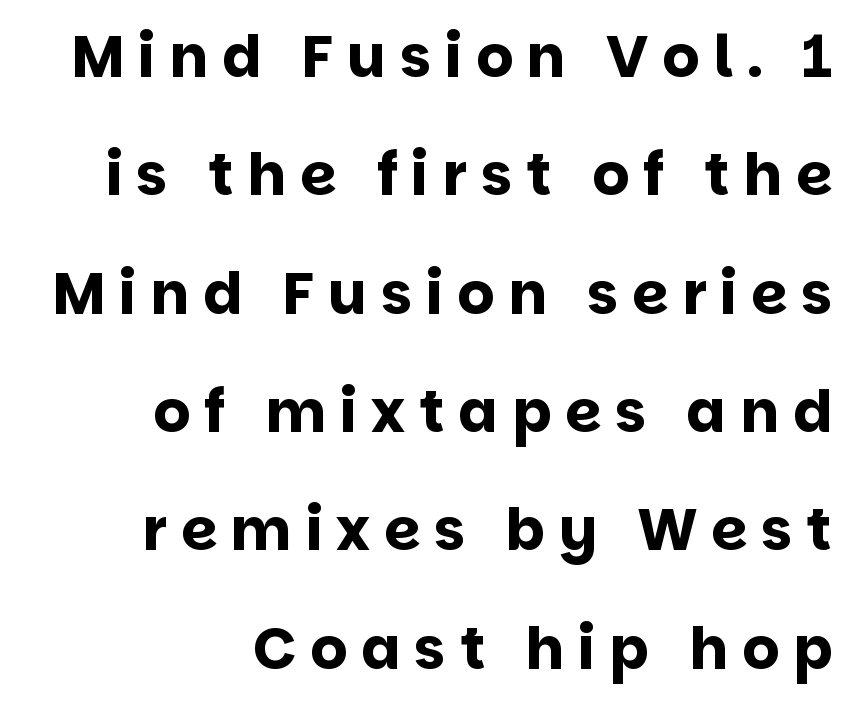
The image shows 58 px bold sans-serif type, upright; set right-aligned, loose line spacing (2.04x), unusually wide letter spacing (+0.24 em), not underlined; low stroke contrast and a large x-height.
